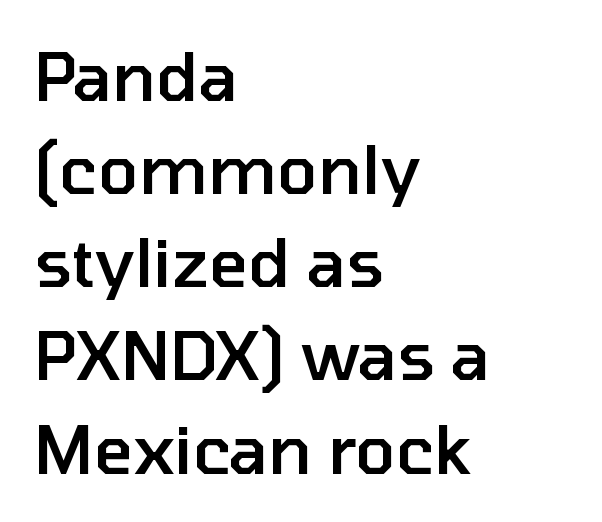
The image shows 67 px semibold sans-serif type, upright; set left-aligned, normal line spacing (1.39x), normal letter spacing, not underlined; low stroke contrast and a medium x-height.
